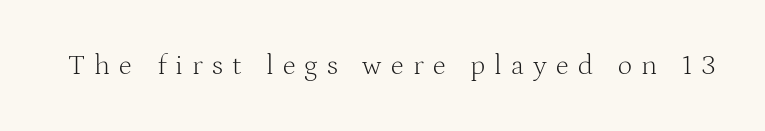
A typesetter would mark this as roman, not italic. Check under the words: just untouched page. Serif or sans? Serif — the stroke terminals have little feet. The cut favours lightness, reaching ordinary text weight at its darkest. Observe the wide spacing: letters keep a clear distance from each other. The passage shown is typed in a proportional face where columns would drift.
